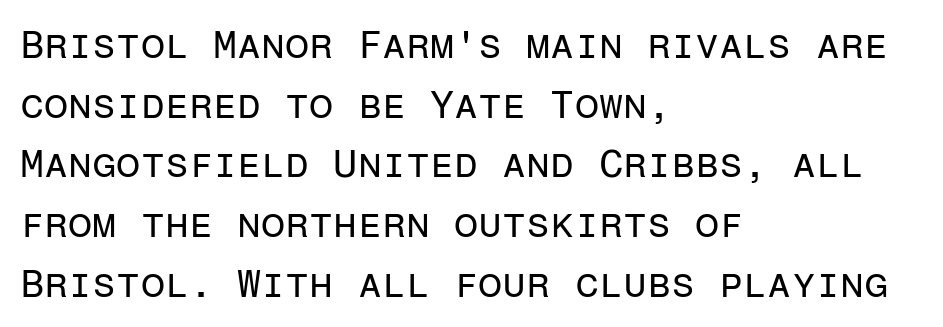
All the whitespace from short lines collects on the right. Each letter, wide or thin by design, is forced into the same width here. Does the type have serifs? No, each stem ends abruptly. Plain, unruled lines of type. Weight class: somewhere from thin through regular. A typesetter would call this zero additional tracking.
